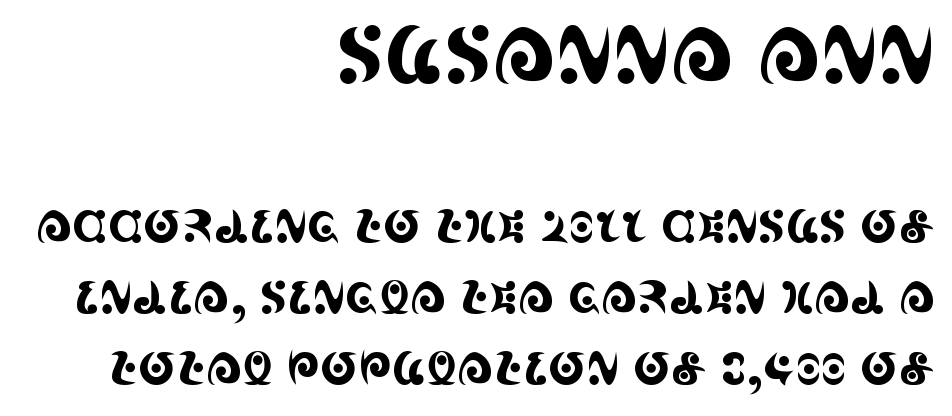
{"serif": "yes", "italic": "no", "width": "condensed", "x_height": "large", "monospaced": "no", "underline": "no", "align": "right", "line_spacing": "normal", "line_spacing_ratio": 1.58, "letter_spacing": "normal", "letter_spacing_em": 0.0, "larger_block": "first", "size_ratio": 1.76, "glyph_px": 79}
